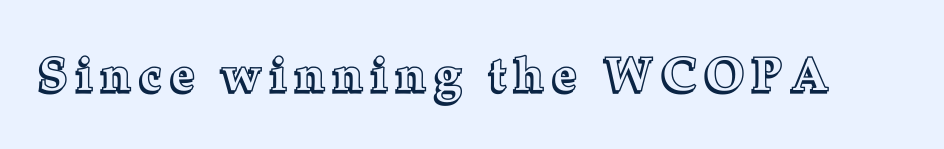
Type without underlining. Looks like regular typesetting: each glyph gets only the width it needs. Designer's note — italics off, roman on. The rendering inserts visible extra space after every character.
